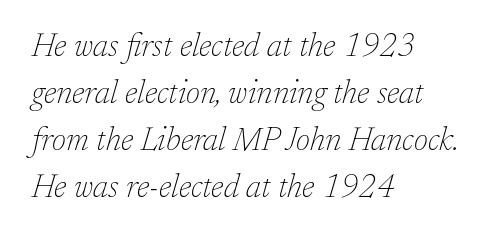
{"serif": "yes", "italic": "yes", "lean": "right", "slant_degrees": 17, "bold": "no", "weight": "thin", "width": "normal", "stroke_contrast": "low", "x_height": "medium", "monospaced": "no", "underline": "no", "align": "left", "line_spacing": "normal", "line_spacing_ratio": 1.47, "letter_spacing": "normal", "letter_spacing_em": 0.0, "glyph_px": 32}
